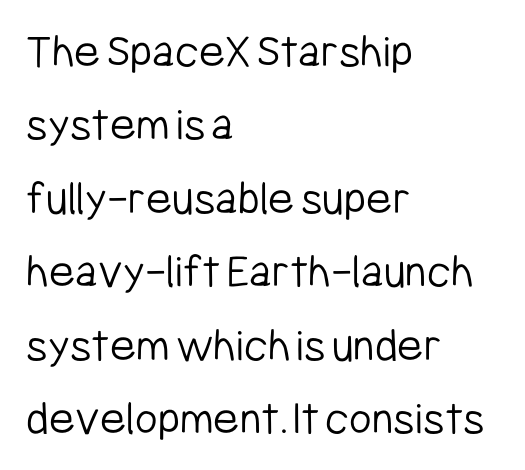
{"serif": "no", "italic": "no", "bold": "no", "weight": "light", "width": "condensed", "stroke_contrast": "low", "x_height": "medium", "monospaced": "no", "underline": "no", "align": "left", "line_spacing": "normal", "line_spacing_ratio": 1.5, "letter_spacing": "normal", "letter_spacing_em": 0.0, "glyph_px": 49}
